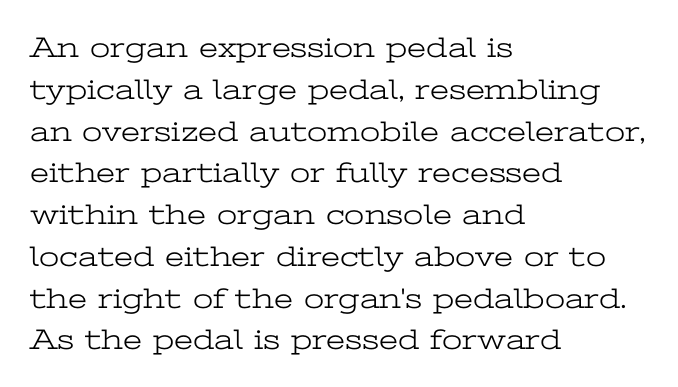
{"serif": "yes", "italic": "no", "bold": "no", "weight": "light", "width": "wide", "stroke_contrast": "low", "x_height": "medium", "monospaced": "no", "underline": "no", "align": "left", "line_spacing": "normal", "line_spacing_ratio": 1.44, "letter_spacing": "normal", "letter_spacing_em": 0.0, "glyph_px": 29}
